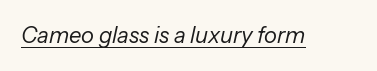
The image shows 22 px text type, italic (leaning right); set normal letter spacing, underlined.
